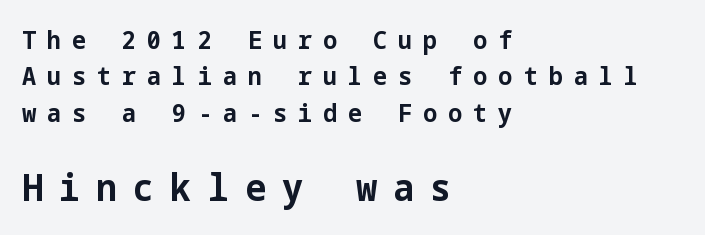
Q: Is the text bold? A: Yes.
Q: Is the text italic (slanted)? A: No, it is upright.
Q: Is the typeface a serif or a sans-serif typeface? A: Sans-serif.
Q: Is the text underlined? A: No.
Q: How is the paragraph aligned? A: Left-aligned.
Q: Is the spacing between letters normal or unusually wide? A: Unusually wide.
Q: Is the spacing between lines tight, normal or loose? A: Normal.
Q: Which block of text is set in a larger size, the first (top) or the second (bottom)? A: The second (bottom) one.
Q: Width (condensed, normal, or wide)? A: Normal.
Q: Stroke contrast? A: Low.
Q: x-height? A: Medium.
